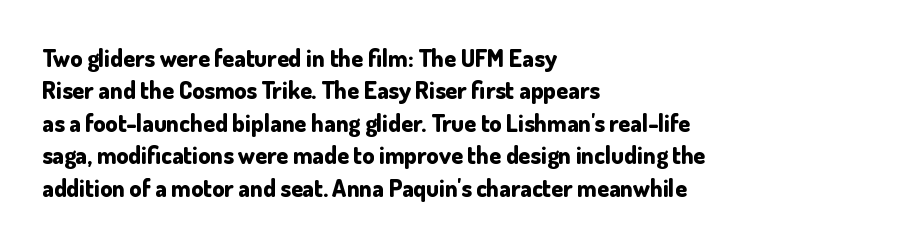
The image shows 24 px bold type, upright; set left-aligned, normal line spacing (1.35x), normal letter spacing, not underlined.
